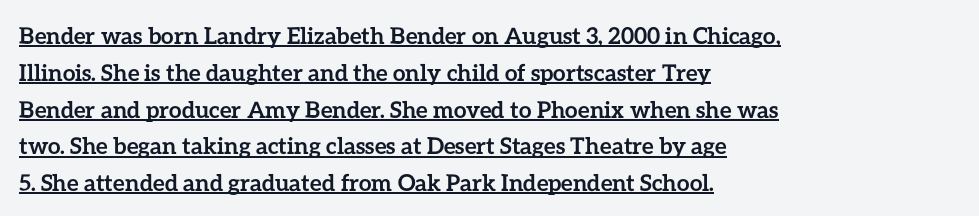
{"italic": "no", "bold": "yes", "underline": "yes", "align": "left", "line_spacing": "normal", "line_spacing_ratio": 1.6, "letter_spacing": "normal", "letter_spacing_em": 0.0, "glyph_px": 23}
